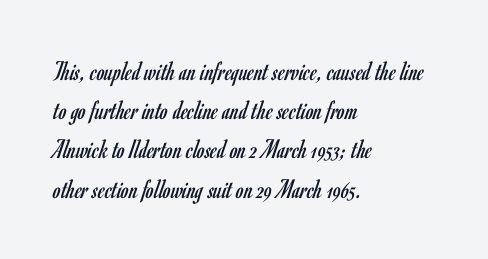
Q: Is the text bold? A: No.
Q: Is the text italic (slanted)? A: Yes.
Q: Is the typeface a serif or a sans-serif typeface? A: Sans-serif.
Q: Is the text underlined? A: No.
Q: How is the paragraph aligned? A: Left-aligned.
Q: Is the spacing between letters normal or unusually wide? A: Normal.
Q: Is the spacing between lines tight, normal or loose? A: Normal.
Q: Width (condensed, normal, or wide)? A: Condensed.
Q: Stroke contrast? A: Low.
Q: x-height? A: Small.
Q: Monospaced? A: No.
